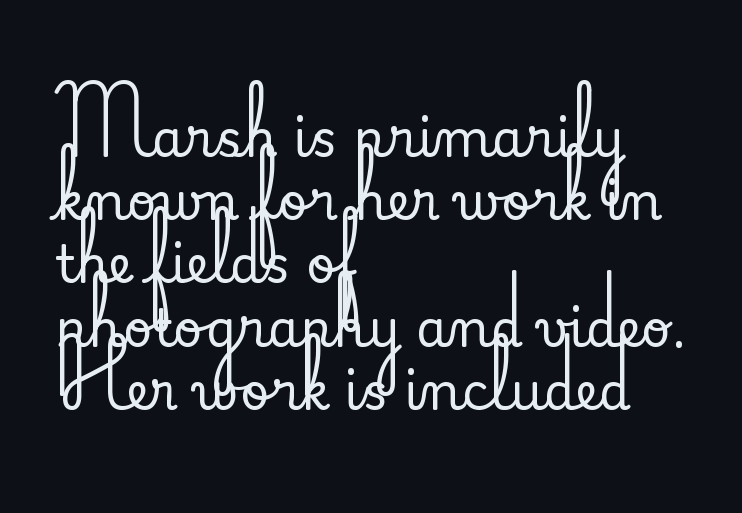
The image shows 51 px serif type, upright; set left-aligned, line spacing 1.24x, normal letter spacing, not underlined; medium stroke contrast and a small x-height.
